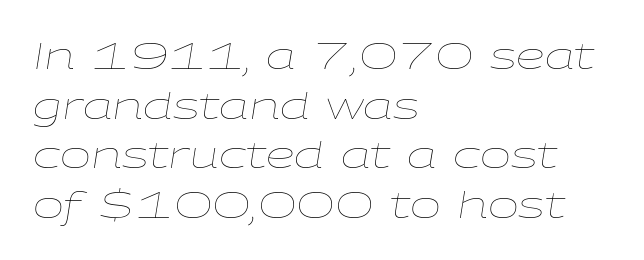
Clear beneath every line of the passage. Leading: standard. Looking at the ascenders, they clearly lean. If you drew a ruler down the left edge, every line would touch it. The passage shown is typed in a proportional face where columns would drift.
